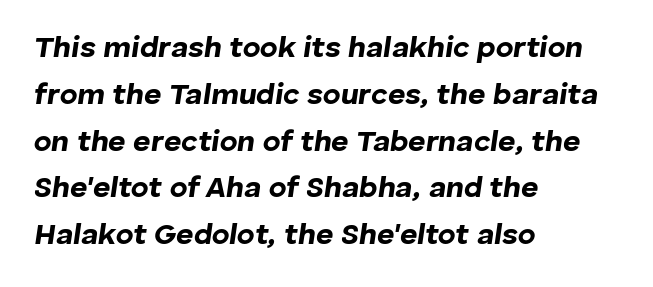
The image shows 30 px bold type, italic (leaning right); set left-aligned, normal line spacing (1.56x), normal letter spacing, not underlined; low stroke contrast and a medium x-height.
